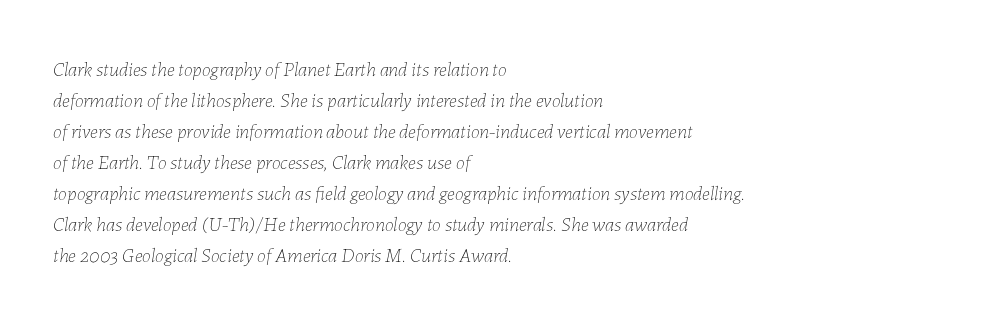
Q: Is the text bold? A: No.
Q: Is the text italic (slanted)? A: Yes, it leans right by about 7 degrees.
Q: Is the text underlined? A: No.
Q: How is the paragraph aligned? A: Left-aligned.
Q: Is the spacing between letters normal or unusually wide? A: Normal.
Q: Is the spacing between lines tight, normal or loose? A: Normal.
